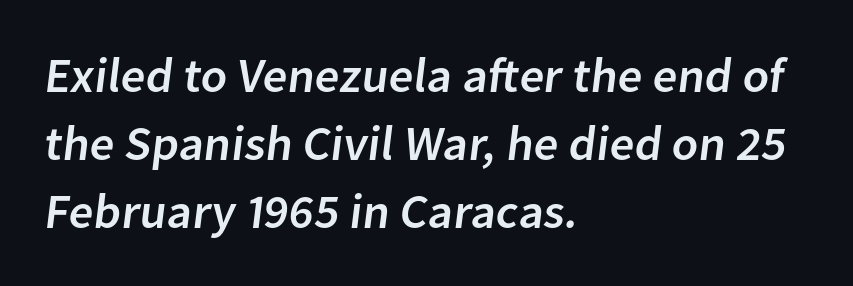
No feet cap the strokes, marking this as sans-serif type. These lines stack with their left ends in a neat column. Tracking here is standard; glyphs follow each other at the usual distance. The gap between lines stays unmarked.
